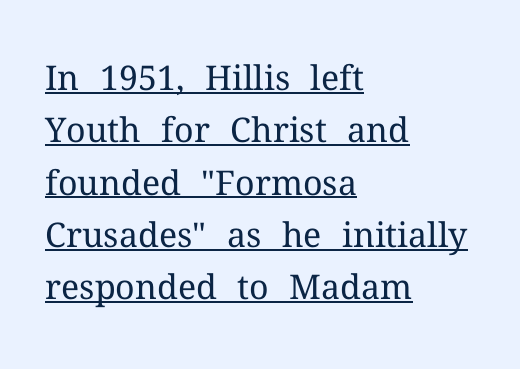
The image shows 34 px regular-weight serif type, upright; set left-aligned, normal line spacing (1.54x), normal letter spacing, underlined; medium stroke contrast and a medium x-height.
